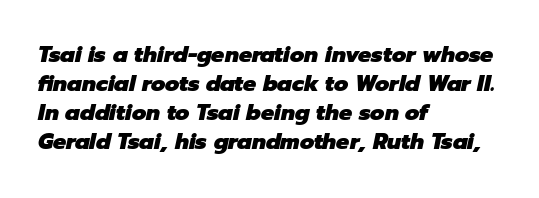
The image shows 22 px bold type, italic (leaning right); set left-aligned, normal line spacing (1.32x), normal letter spacing, not underlined.
